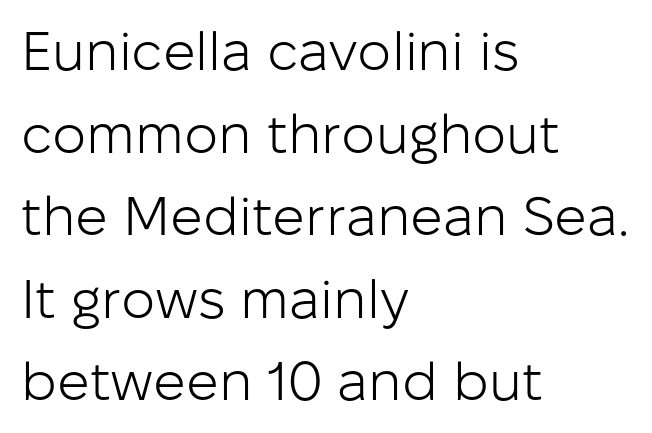
The image shows 54 px light sans-serif type, upright; set left-aligned, normal line spacing (1.53x), normal letter spacing, not underlined; low stroke contrast and a medium x-height.
